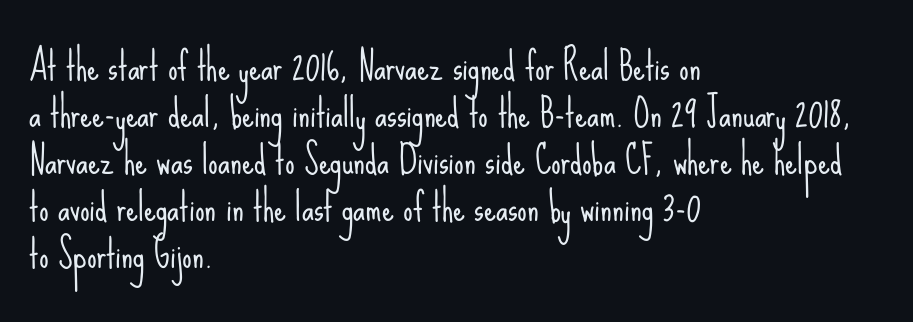
The image shows 38 px light, condensed sans-serif type, upright; set left-aligned, line spacing 1.24x, normal letter spacing, not underlined; low stroke contrast and a small x-height.
